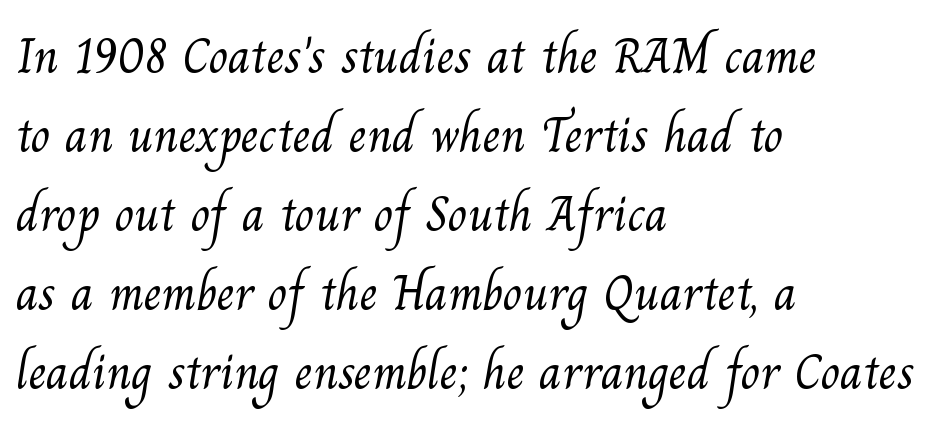
Q: Is the text bold? A: No.
Q: Is the typeface a serif or a sans-serif typeface? A: Serif.
Q: Is the text underlined? A: No.
Q: How is the paragraph aligned? A: Left-aligned.
Q: Is the spacing between letters normal or unusually wide? A: Normal.
Q: Is the spacing between lines tight, normal or loose? A: Normal.
Q: Width (condensed, normal, or wide)? A: Normal.
Q: Stroke contrast? A: Medium.
Q: x-height? A: Small.
Q: Monospaced? A: No.
